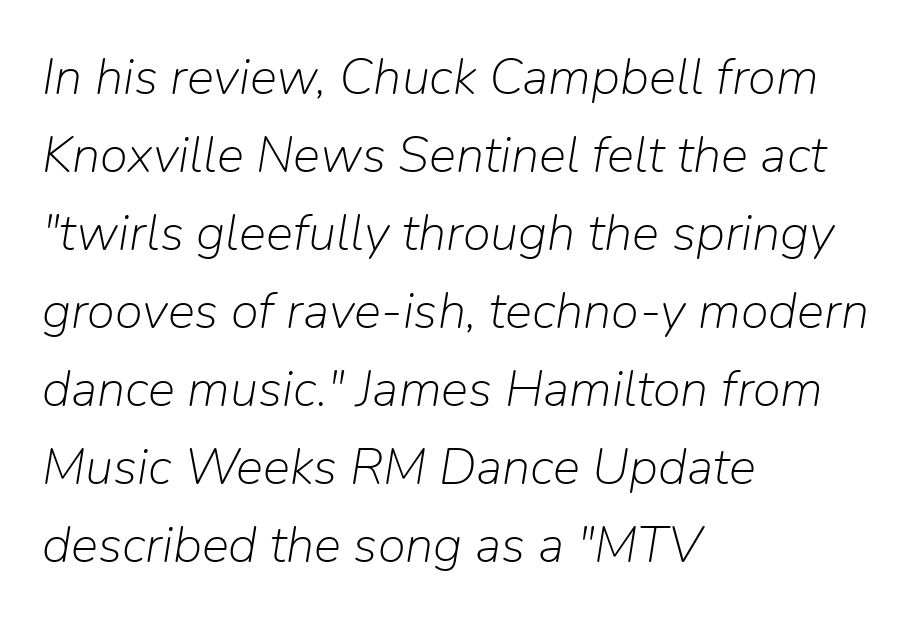
{"italic": "yes", "lean": "right", "slant_degrees": 9, "bold": "no", "weight": "light", "width": "normal", "stroke_contrast": "low", "x_height": "medium", "monospaced": "no", "underline": "no", "align": "left", "line_spacing": "normal", "line_spacing_ratio": 1.53, "letter_spacing": "normal", "letter_spacing_em": 0.0, "glyph_px": 51}
